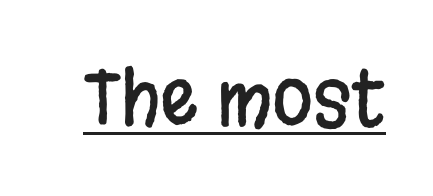
{"serif": "no", "italic": "no", "width": "condensed", "stroke_contrast": "low", "x_height": "large", "monospaced": "no", "underline": "yes", "letter_spacing": "normal", "letter_spacing_em": 0.0, "glyph_px": 74}
